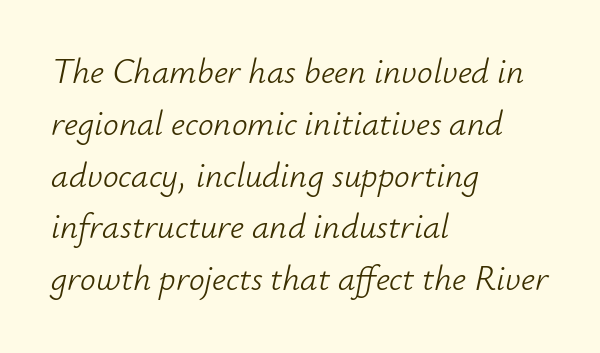
The rendering keeps characters at their native spacing. Italic: yes, the glyphs are oblique. Varying glyph widths throughout — classic text-font behaviour. Think standard paragraph weight, or any step lighter than that. All the whitespace from short lines collects on the right. Successive baselines arrive at the customary interval.
